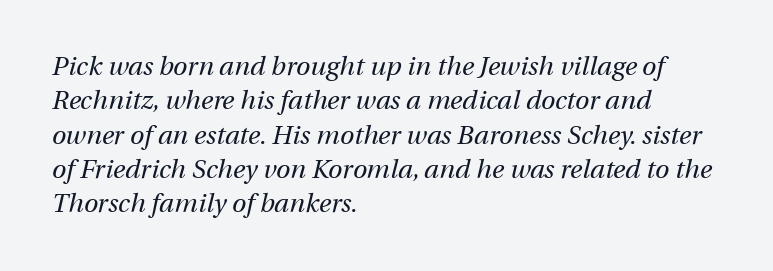
The image shows 26 px text type, italic (leaning right); set left-aligned, normal line spacing (1.32x), normal letter spacing, not underlined.
